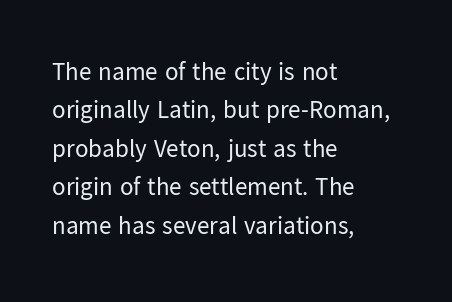
This sample uses an upright cut, with every glyph sitting square on the baseline. The string is rendered with underlining switched off. Tracking value appears to be zero — textbook default spacing. The lines in this sample share a left origin and differ only in where they stop. Vertical spacing — default.
